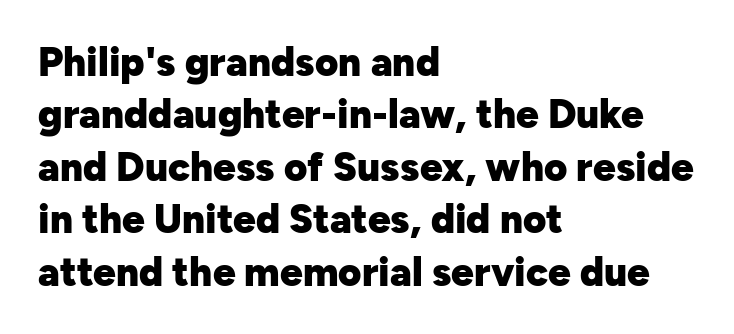
Q: Is the text bold? A: Yes.
Q: Is the text italic (slanted)? A: No, it is upright.
Q: Is the typeface a serif or a sans-serif typeface? A: Sans-serif.
Q: Is the text underlined? A: No.
Q: How is the paragraph aligned? A: Left-aligned.
Q: Is the spacing between letters normal or unusually wide? A: Normal.
Q: Is the spacing between lines tight, normal or loose? A: Normal.
Q: Width (condensed, normal, or wide)? A: Normal.
Q: Stroke contrast? A: Low.
Q: x-height? A: Medium.
Q: Monospaced? A: No.
